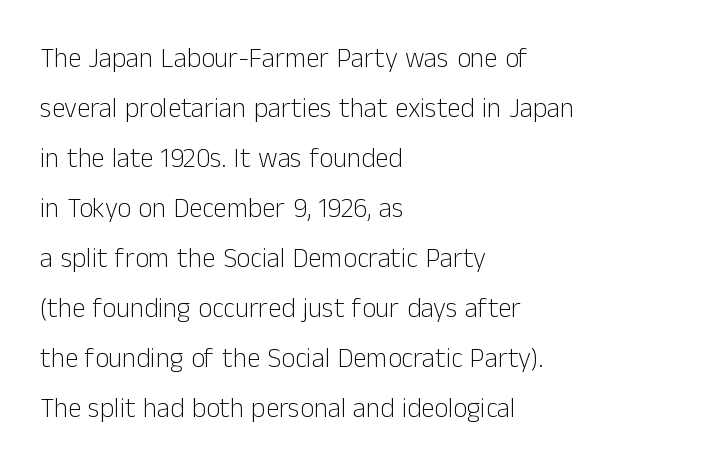
{"italic": "no", "bold": "no", "underline": "no", "align": "left", "line_spacing_ratio": 1.85, "letter_spacing": "normal", "letter_spacing_em": 0.0, "glyph_px": 27}
